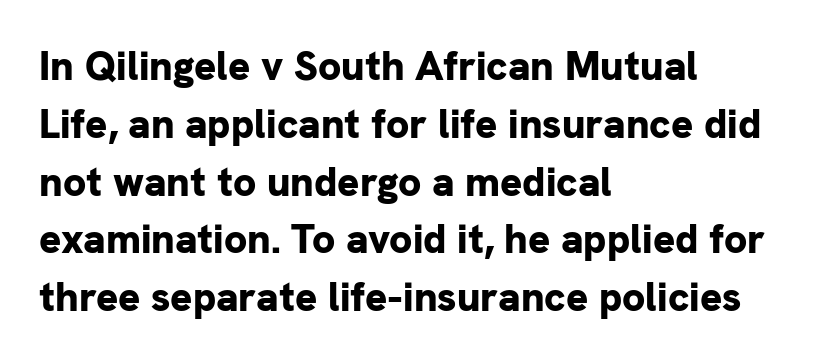
The image shows 41 px bold sans-serif type, upright; set left-aligned, normal line spacing (1.41x), normal letter spacing, not underlined; low stroke contrast and a medium x-height.
